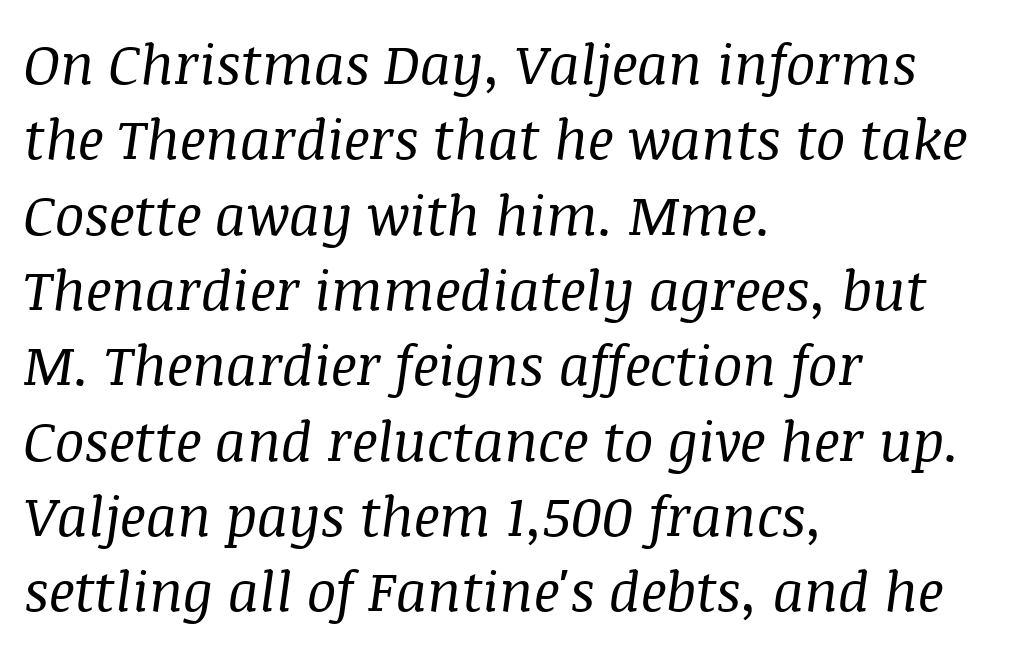
The image shows 55 px regular-weight serif type, italic (leaning right); set left-aligned, normal line spacing (1.37x), normal letter spacing, not underlined; medium stroke contrast and a large x-height.
